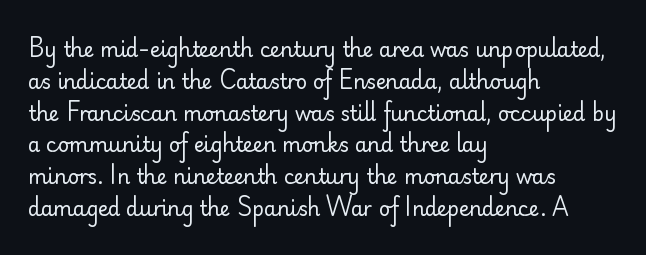
The image shows 20 px text type, upright; set left-aligned, normal line spacing (1.59x), normal letter spacing, not underlined.
